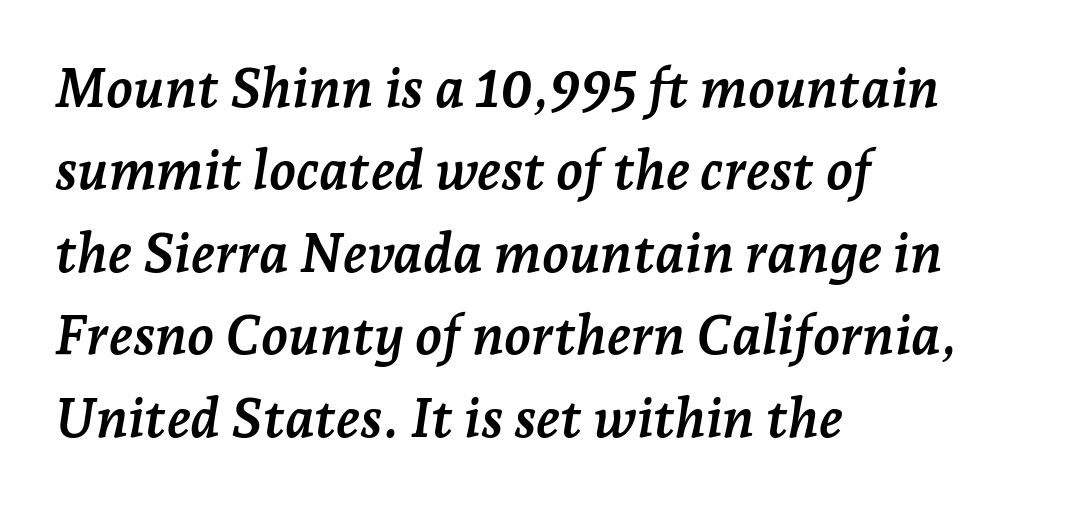
{"serif": "yes", "italic": "yes", "lean": "right", "slant_degrees": 7, "bold": "yes", "weight": "semibold", "width": "normal", "stroke_contrast": "low", "x_height": "medium", "monospaced": "no", "underline": "no", "align": "left", "line_spacing": "normal", "line_spacing_ratio": 1.5, "letter_spacing": "normal", "letter_spacing_em": 0.0, "glyph_px": 55}
